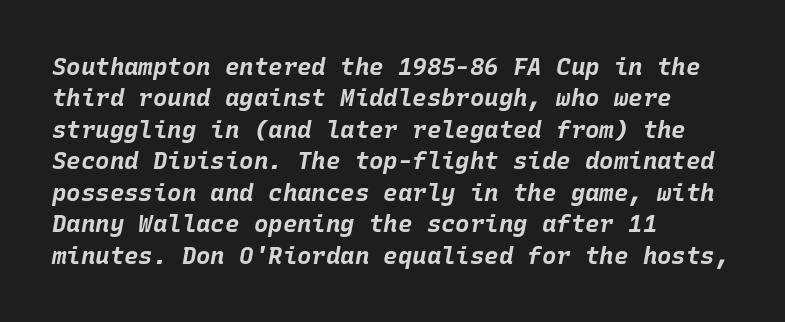
{"italic": "yes", "lean": "right", "slant_degrees": 10, "bold": "yes", "underline": "no", "align": "left", "line_spacing": "normal", "line_spacing_ratio": 1.31, "letter_spacing": "normal", "letter_spacing_em": 0.0, "glyph_px": 24}
